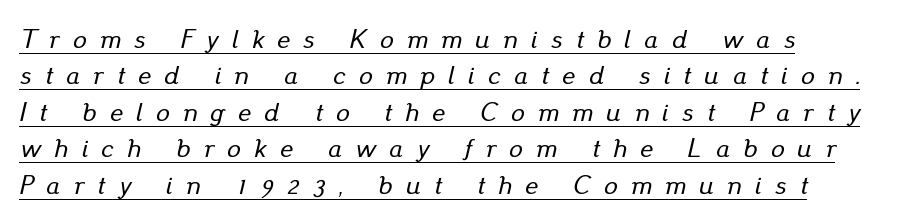
Q: Is the text italic (slanted)? A: Yes, it leans right by about 13 degrees.
Q: Is the text underlined? A: Yes.
Q: How is the paragraph aligned? A: Left-aligned.
Q: Is the spacing between letters normal or unusually wide? A: Unusually wide.
Q: Is the spacing between lines tight, normal or loose? A: Normal.
